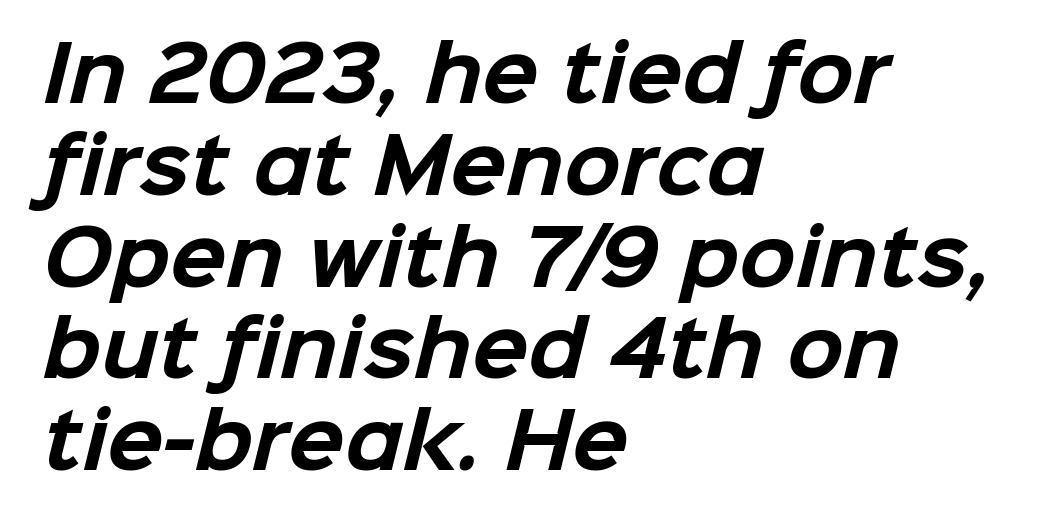
{"serif": "no", "bold": "yes", "weight": "bold", "width": "normal", "stroke_contrast": "low", "x_height": "medium", "monospaced": "no", "underline": "no", "align": "left", "line_spacing_ratio": 1.24, "letter_spacing": "normal", "letter_spacing_em": 0.0, "glyph_px": 74}
